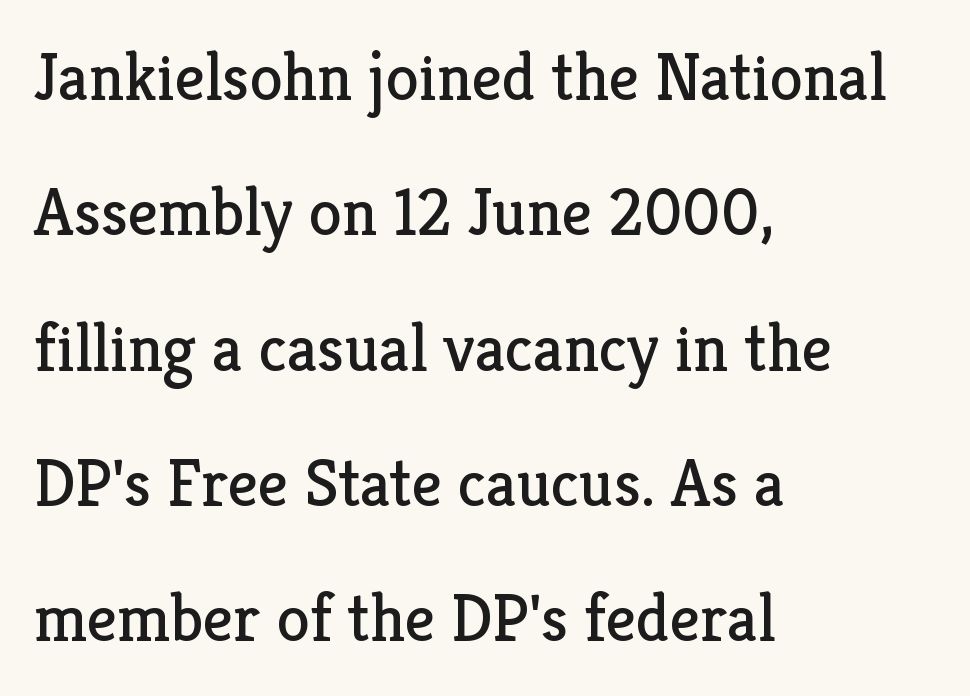
I'd call this a serif setting — the letters wear small feet. Leading: increased. The rendering anchors every line to the left-hand side. Stem width sits at or under what a default text font uses. What stands out about the letter spacing? Nothing — it is the standard amount. These lines were composed using upright roman letters.
